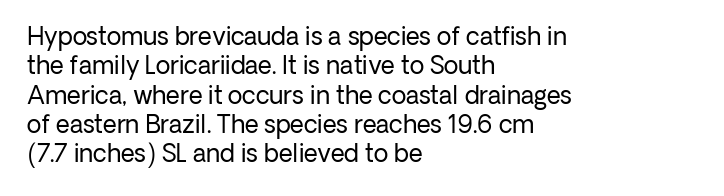
Notice how the stems are strictly vertical — no italics here. Standard letterfit; no display-style spreading of the glyphs. The space beneath each line is pristine and unruled. Counters stay open thanks to moderate or lighter strokes. A classic flush-left, rag-right setting is used for this passage.
